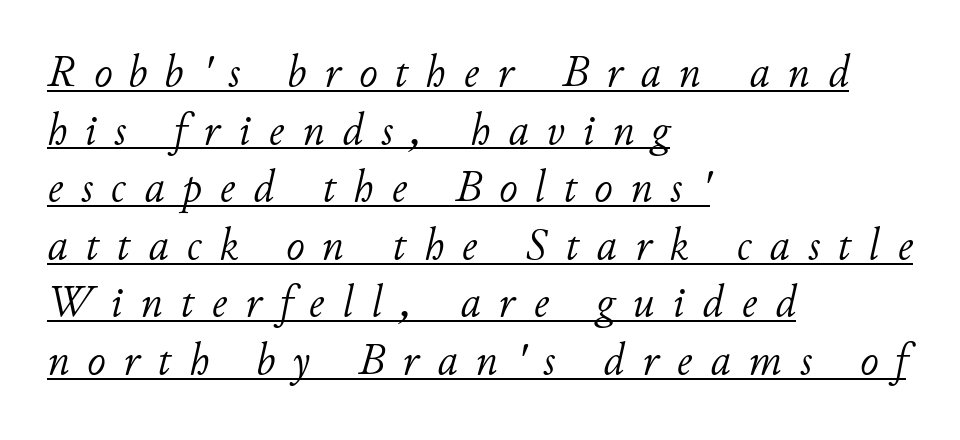
Compared with typical paragraphs, the rows here are spaced about the same. Vertical stems look standard width or narrower in stroke. Looks like regular typesetting: each glyph gets only the width it needs. Caption: lettering with a line underneath. The lettering tilts uniformly, giving the passage an italic look.
